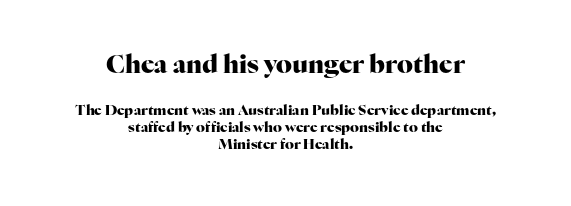
{"italic": "no", "bold": "yes", "underline": "no", "align": "center", "line_spacing_ratio": 1.21, "letter_spacing": "normal", "letter_spacing_em": 0.0, "larger_block": "first", "size_ratio": 1.79, "glyph_px": 25}
